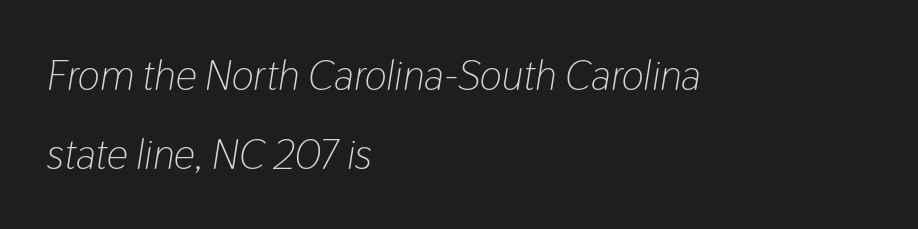
Q: Is the text bold? A: No.
Q: Is the text italic (slanted)? A: Yes, it leans right by about 9 degrees.
Q: Is the text underlined? A: No.
Q: How is the paragraph aligned? A: Left-aligned.
Q: Is the spacing between letters normal or unusually wide? A: Normal.
Q: Width (condensed, normal, or wide)? A: Condensed.
Q: Stroke contrast? A: Low.
Q: x-height? A: Medium.
Q: Monospaced? A: No.
